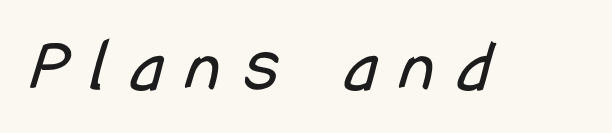
Observe the absence of serifs on each vertical stroke in this sample. Caption: expanded tracking, letters set apart. Each letter keeps its own natural width here, so spacing adapts to shape. Ink coverage per letter is moderate at most. Clear beneath every line of the passage.
